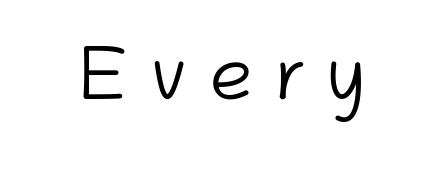
The rendering inserts visible extra space after every character. Type without underlining. Look at the bottom of the vertical strokes: they stop flat, with no serifs. Is this a heavy cut? Hardly; it is regular or lighter. The typography opts for an upright posture over an oblique one. Varying glyph widths throughout — classic text-font behaviour.
